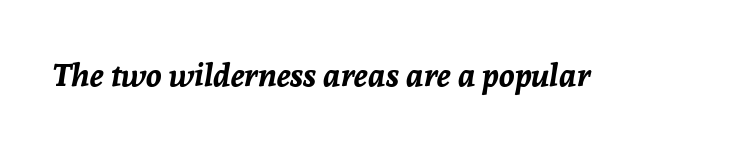
Q: Is the text bold? A: Yes.
Q: Is the text italic (slanted)? A: Yes, it leans right by about 8 degrees.
Q: Is the text underlined? A: No.
Q: Is the spacing between letters normal or unusually wide? A: Normal.
Q: Width (condensed, normal, or wide)? A: Normal.
Q: Stroke contrast? A: Low.
Q: x-height? A: Medium.
Q: Monospaced? A: No.
